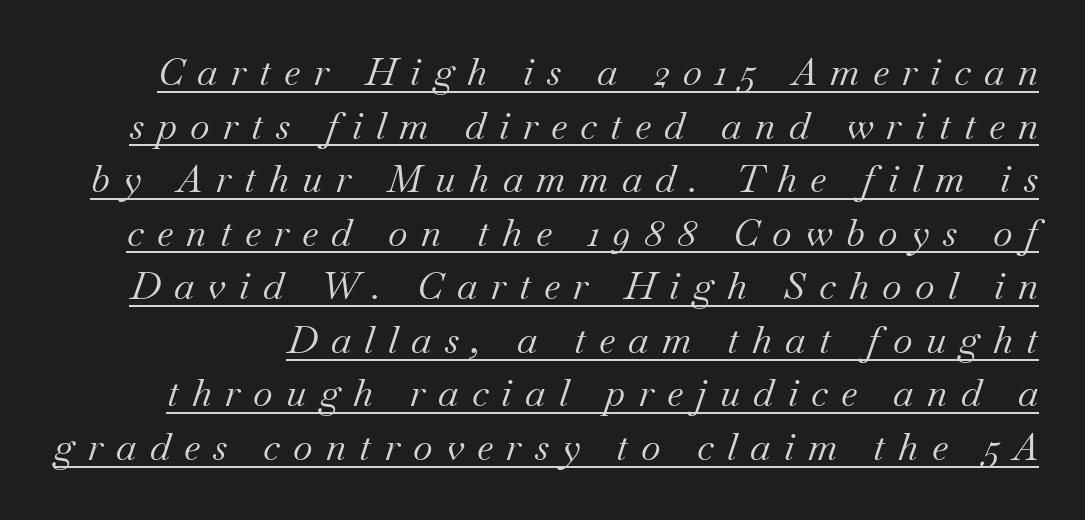
Q: Is the text bold? A: No.
Q: Is the text italic (slanted)? A: Yes, it leans right by about 18 degrees.
Q: Is the typeface a serif or a sans-serif typeface? A: Serif.
Q: Is the text underlined? A: Yes.
Q: Is the spacing between letters normal or unusually wide? A: Unusually wide.
Q: Is the spacing between lines tight, normal or loose? A: Normal.
Q: Width (condensed, normal, or wide)? A: Normal.
Q: Stroke contrast? A: Medium.
Q: x-height? A: Small.
Q: Monospaced? A: No.
